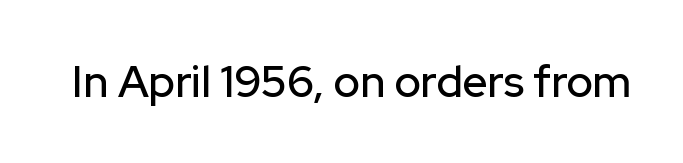
{"serif": "no", "italic": "no", "width": "normal", "stroke_contrast": "low", "x_height": "medium", "monospaced": "no", "underline": "no", "letter_spacing": "normal", "letter_spacing_em": 0.0, "glyph_px": 44}
